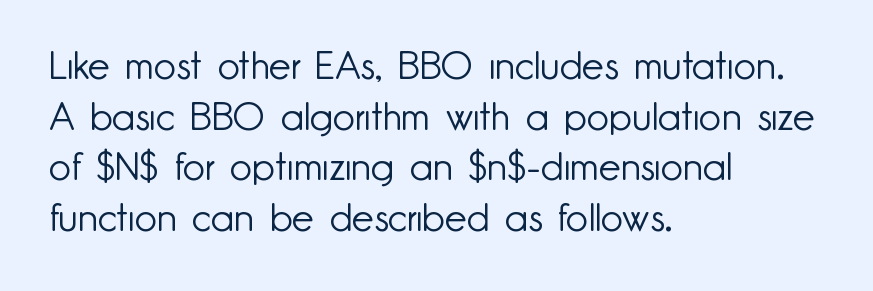
Q: Is the text bold? A: No.
Q: Is the text italic (slanted)? A: No, it is upright.
Q: Is the typeface a serif or a sans-serif typeface? A: Sans-serif.
Q: Is the text underlined? A: No.
Q: How is the paragraph aligned? A: Left-aligned.
Q: Is the spacing between letters normal or unusually wide? A: Normal.
Q: Is the spacing between lines tight, normal or loose? A: Normal.
Q: Width (condensed, normal, or wide)? A: Normal.
Q: Stroke contrast? A: Low.
Q: x-height? A: Small.
Q: Monospaced? A: No.
